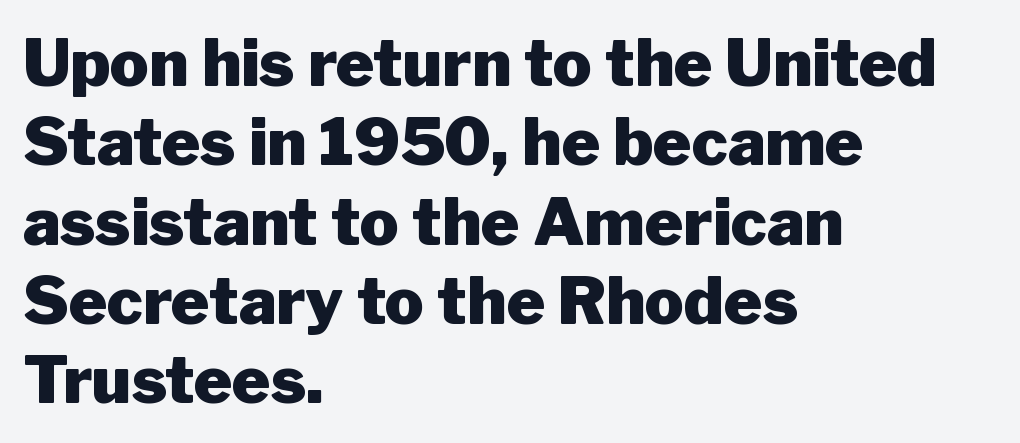
Q: Is the text bold? A: Yes.
Q: Is the text italic (slanted)? A: No, it is upright.
Q: Is the typeface a serif or a sans-serif typeface? A: Sans-serif.
Q: Is the text underlined? A: No.
Q: How is the paragraph aligned? A: Left-aligned.
Q: Is the spacing between letters normal or unusually wide? A: Normal.
Q: Width (condensed, normal, or wide)? A: Normal.
Q: Stroke contrast? A: Low.
Q: x-height? A: Medium.
Q: Monospaced? A: No.
